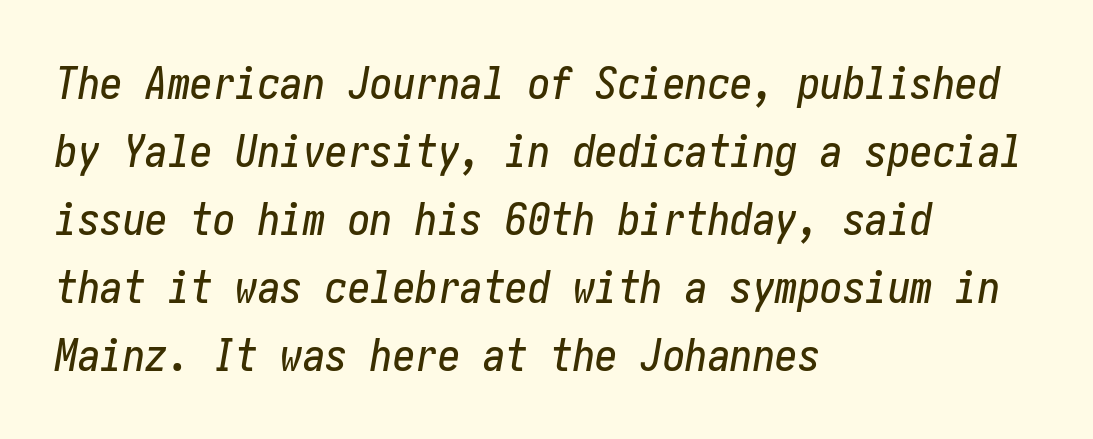
The image shows 45 px condensed type, italic (leaning right); set left-aligned, normal line spacing (1.51x), normal letter spacing, not underlined; low stroke contrast and a medium x-height.
